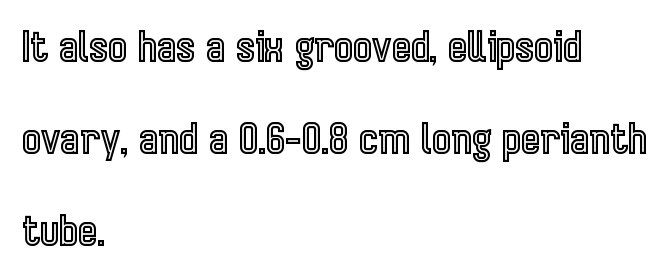
{"italic": "no", "width": "condensed", "x_height": "medium", "monospaced": "no", "underline": "no", "align": "left", "line_spacing": "loose", "line_spacing_ratio": 2.25, "letter_spacing": "normal", "letter_spacing_em": 0.0, "glyph_px": 41}
